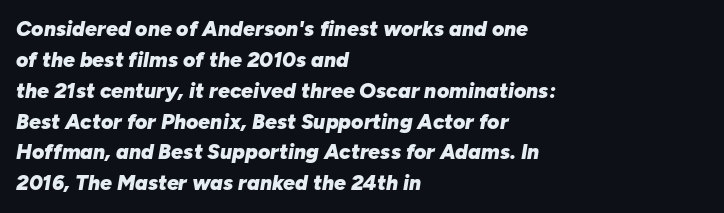
In terms of leading, this rendering sits right in the middle. Posture: slanted. The strip under each line holds only bare page. The face used here has the dense, thick strokes of a bold. Words appear dense and cohesive because spacing is normal.
